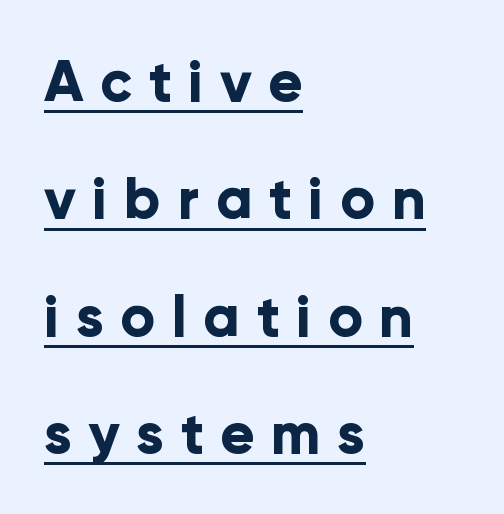
{"serif": "no", "italic": "no", "bold": "yes", "weight": "bold", "width": "normal", "stroke_contrast": "low", "x_height": "medium", "monospaced": "no", "underline": "yes", "align": "left", "line_spacing": "loose", "line_spacing_ratio": 2.06, "letter_spacing": "wide", "letter_spacing_em": 0.29, "glyph_px": 57}
